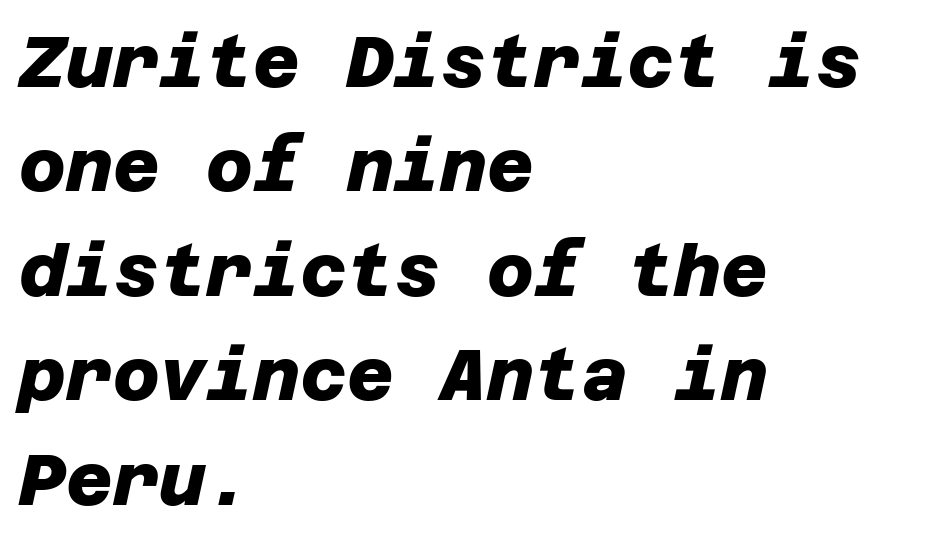
The image shows 72 px heavy sans-serif type; set left-aligned, normal line spacing (1.45x), normal letter spacing, not underlined; low stroke contrast and a large x-height.
